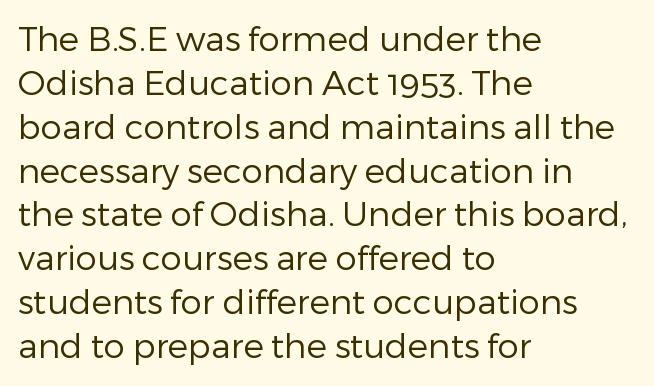
This rendering employs a face without finishing strokes, i.e., a sans-serif. Characters remain perfectly vertical along every line. Notice how the passage keeps a crisp vertical edge on the left only. Varying glyph widths throughout — classic text-font behaviour.
